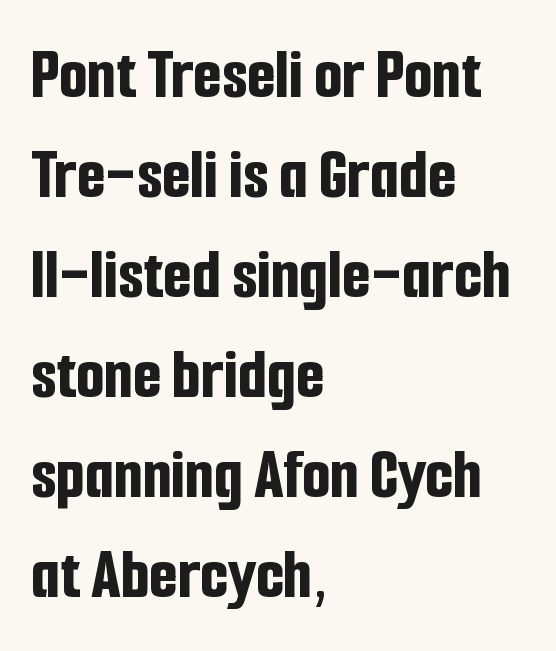
Q: Is the text bold? A: Yes.
Q: Is the text italic (slanted)? A: No, it is upright.
Q: Is the typeface a serif or a sans-serif typeface? A: Sans-serif.
Q: Is the text underlined? A: No.
Q: How is the paragraph aligned? A: Left-aligned.
Q: Is the spacing between letters normal or unusually wide? A: Normal.
Q: Is the spacing between lines tight, normal or loose? A: Normal.
Q: Width (condensed, normal, or wide)? A: Condensed.
Q: Stroke contrast? A: Low.
Q: x-height? A: Medium.
Q: Monospaced? A: No.
